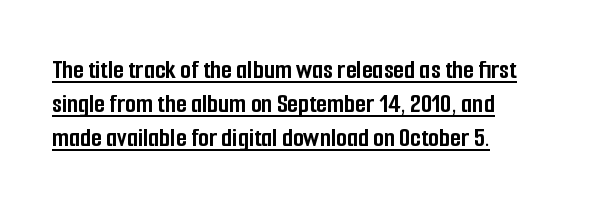
Q: Is the text bold? A: Yes.
Q: Is the text italic (slanted)? A: No, it is upright.
Q: Is the typeface a serif or a sans-serif typeface? A: Sans-serif.
Q: Is the text underlined? A: Yes.
Q: Is the spacing between letters normal or unusually wide? A: Normal.
Q: Width (condensed, normal, or wide)? A: Condensed.
Q: Stroke contrast? A: Low.
Q: x-height? A: Medium.
Q: Monospaced? A: No.
